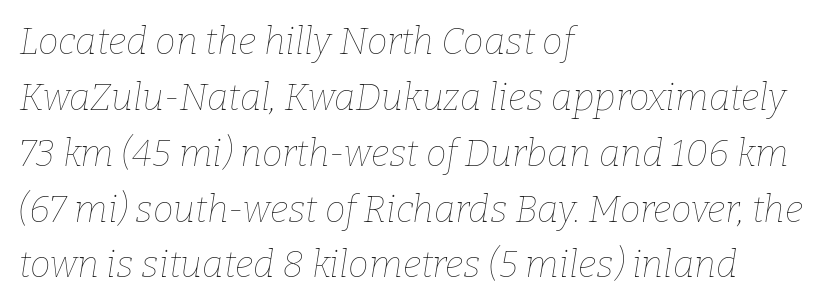
Q: Is the text bold? A: No.
Q: Is the text italic (slanted)? A: Yes, it leans right by about 9 degrees.
Q: Is the text underlined? A: No.
Q: How is the paragraph aligned? A: Left-aligned.
Q: Is the spacing between letters normal or unusually wide? A: Normal.
Q: Is the spacing between lines tight, normal or loose? A: Normal.
Q: Width (condensed, normal, or wide)? A: Normal.
Q: Stroke contrast? A: Low.
Q: x-height? A: Medium.
Q: Monospaced? A: No.
